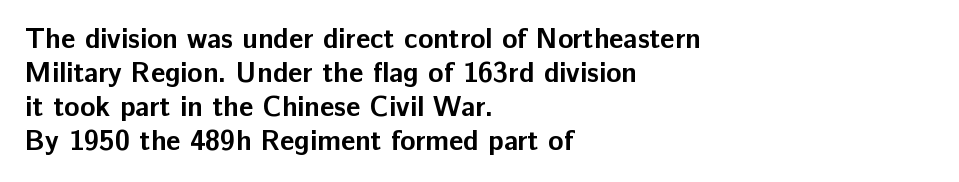
The specimen omits any rule beneath the text block's lines. This rendering employs a face without finishing strokes, i.e., a sans-serif. Posture: vertical. This is heavy type, rendered in bold. The letters sit at their default tracking, neither squeezed nor spread.
